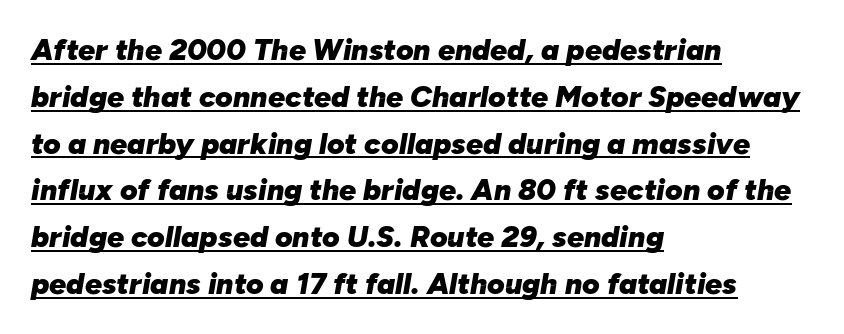
The image shows 30 px heavy type, italic (leaning right); set left-aligned, normal line spacing (1.56x), normal letter spacing, underlined; low stroke contrast and a medium x-height.
